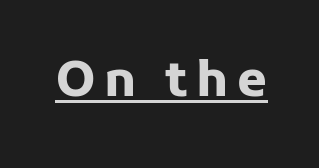
Q: Is the text bold? A: Yes.
Q: Is the text italic (slanted)? A: No, it is upright.
Q: Is the typeface a serif or a sans-serif typeface? A: Sans-serif.
Q: Is the text underlined? A: Yes.
Q: Width (condensed, normal, or wide)? A: Normal.
Q: Stroke contrast? A: Low.
Q: x-height? A: Medium.
Q: Monospaced? A: No.
